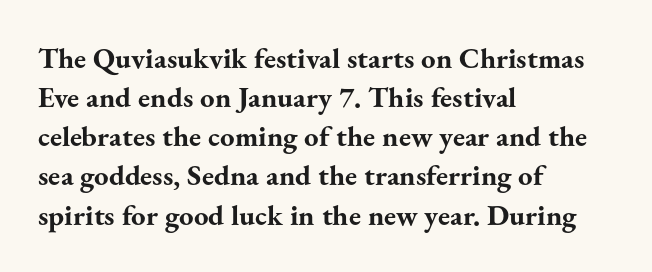
{"serif": "yes", "italic": "no", "bold": "yes", "weight": "bold", "width": "normal", "stroke_contrast": "medium", "x_height": "small", "monospaced": "no", "underline": "no", "align": "left", "line_spacing": "normal", "line_spacing_ratio": 1.35, "letter_spacing": "normal", "letter_spacing_em": 0.0, "glyph_px": 29}
